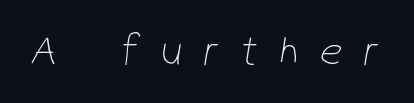
Q: Is the text bold? A: No.
Q: Is the typeface a serif or a sans-serif typeface? A: Sans-serif.
Q: Is the text underlined? A: No.
Q: Is the spacing between letters normal or unusually wide? A: Unusually wide.
Q: Width (condensed, normal, or wide)? A: Condensed.
Q: Stroke contrast? A: Low.
Q: x-height? A: Medium.
Q: Monospaced? A: No.
